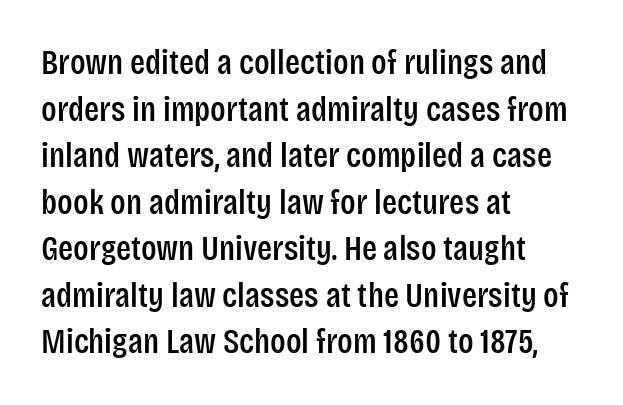
The image shows 35 px condensed sans-serif type, upright; set left-aligned, normal line spacing (1.33x), normal letter spacing, not underlined; low stroke contrast and a large x-height.
